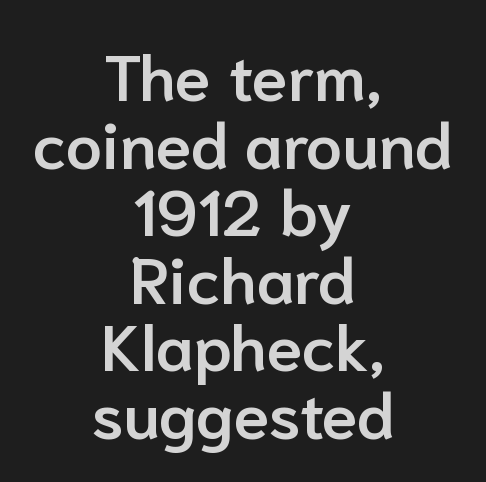
The image shows 65 px semibold sans-serif type, upright; set centered, tight line spacing (1.04x), normal letter spacing, not underlined; low stroke contrast and a medium x-height.
